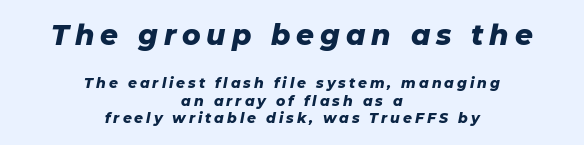
The image shows 28 px heavy type, italic (leaning right); set centered, normal line spacing (1.25x), unusually wide letter spacing (+0.21 em), not underlined; the first (top) block is 2.0x larger; low stroke contrast and a medium x-height.
